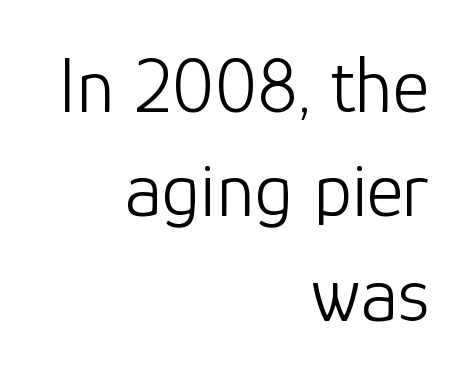
{"serif": "no", "italic": "no", "bold": "no", "weight": "light", "width": "normal", "stroke_contrast": "low", "x_height": "medium", "monospaced": "no", "underline": "no", "align": "right", "line_spacing": "normal", "line_spacing_ratio": 1.32, "letter_spacing": "normal", "letter_spacing_em": 0.0, "glyph_px": 79}
